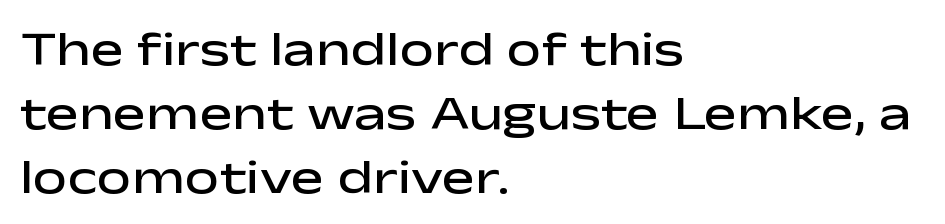
The image shows 49 px semibold, wide sans-serif type, upright; set left-aligned, normal line spacing (1.31x), normal letter spacing, not underlined; low stroke contrast and a medium x-height.
